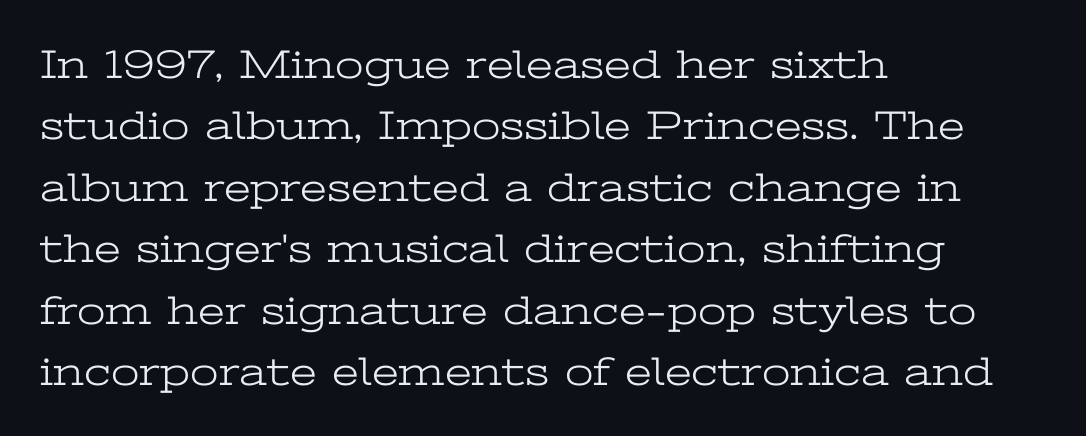
The image shows 41 px light, wide serif type, upright; set left-aligned, normal line spacing (1.5x), normal letter spacing, not underlined; low stroke contrast and a medium x-height.
